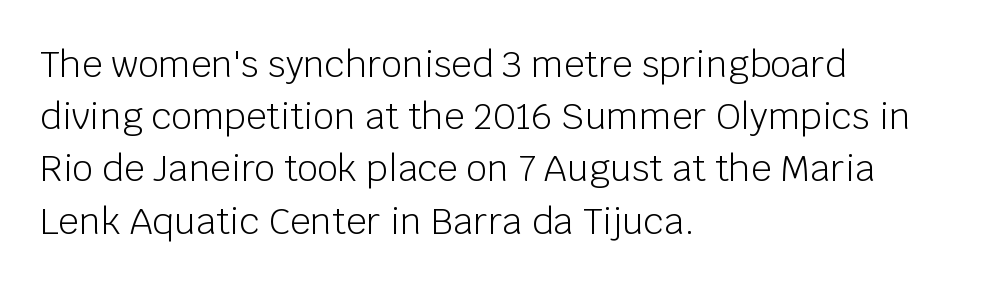
Q: Is the text bold? A: No.
Q: Is the text italic (slanted)? A: No, it is upright.
Q: Is the typeface a serif or a sans-serif typeface? A: Sans-serif.
Q: Is the text underlined? A: No.
Q: How is the paragraph aligned? A: Left-aligned.
Q: Is the spacing between letters normal or unusually wide? A: Normal.
Q: Is the spacing between lines tight, normal or loose? A: Normal.
Q: Width (condensed, normal, or wide)? A: Normal.
Q: Stroke contrast? A: Low.
Q: x-height? A: Large.
Q: Monospaced? A: No.
